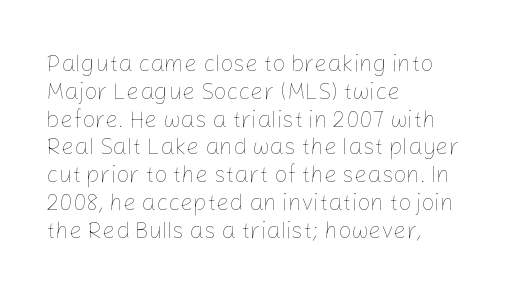
Q: Is the text bold? A: No.
Q: Is the text italic (slanted)? A: No, it is upright.
Q: Is the text underlined? A: No.
Q: How is the paragraph aligned? A: Left-aligned.
Q: Is the spacing between letters normal or unusually wide? A: Normal.
